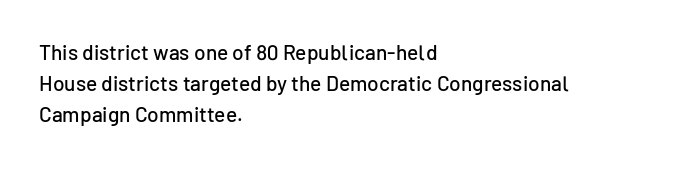
{"italic": "no", "underline": "no", "align": "left", "line_spacing": "normal", "line_spacing_ratio": 1.48, "letter_spacing": "normal", "letter_spacing_em": 0.0, "glyph_px": 21}
